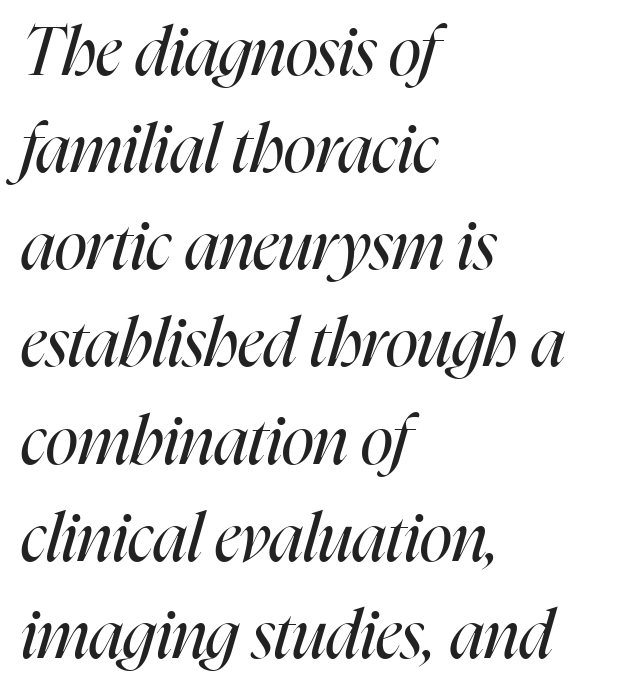
The image shows 67 px regular-weight, condensed type, italic (leaning right); set left-aligned, normal line spacing (1.45x), normal letter spacing, not underlined; high stroke contrast and a medium x-height.
